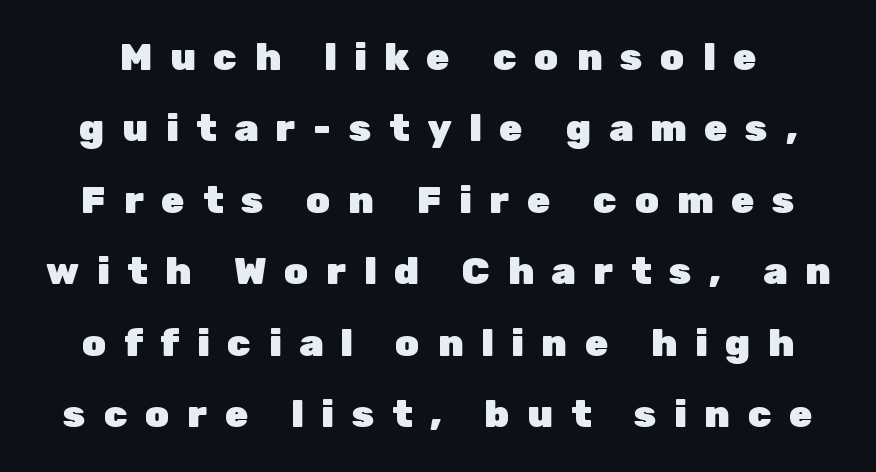
{"serif": "no", "italic": "no", "bold": "yes", "weight": "heavy", "width": "normal", "stroke_contrast": "low", "x_height": "medium", "monospaced": "no", "underline": "no", "line_spacing_ratio": 1.88, "letter_spacing": "wide", "letter_spacing_em": 0.47, "glyph_px": 38}
